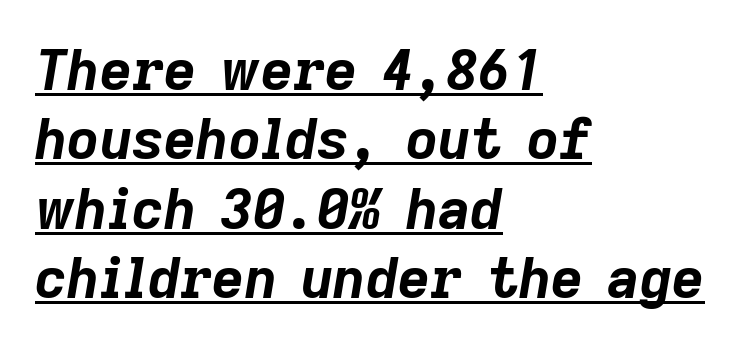
{"italic": "yes", "lean": "right", "slant_degrees": 9, "bold": "yes", "weight": "bold", "width": "normal", "stroke_contrast": "low", "x_height": "medium", "monospaced": "no", "underline": "yes", "align": "left", "line_spacing_ratio": 1.24, "letter_spacing": "normal", "letter_spacing_em": 0.0, "glyph_px": 56}
